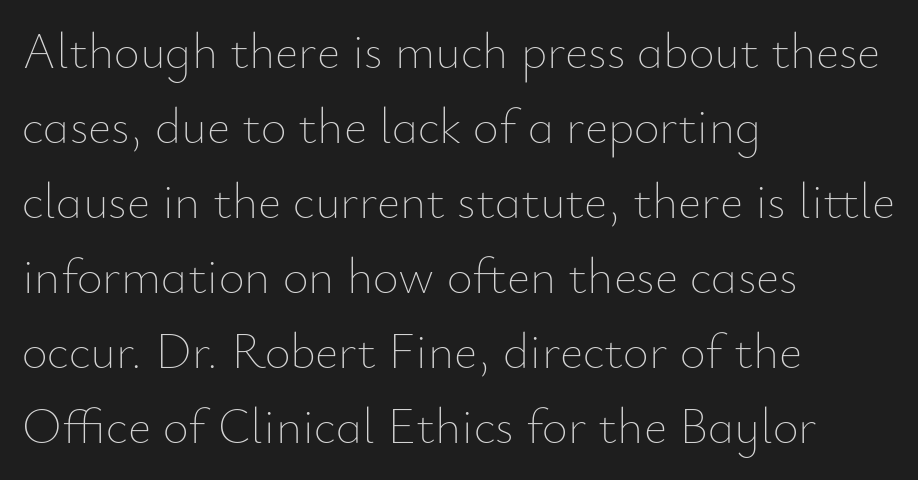
Q: Is the text bold? A: No.
Q: Is the text italic (slanted)? A: No, it is upright.
Q: Is the text underlined? A: No.
Q: How is the paragraph aligned? A: Left-aligned.
Q: Is the spacing between letters normal or unusually wide? A: Normal.
Q: Is the spacing between lines tight, normal or loose? A: Normal.
Q: Width (condensed, normal, or wide)? A: Normal.
Q: Stroke contrast? A: Low.
Q: x-height? A: Small.
Q: Monospaced? A: No.
